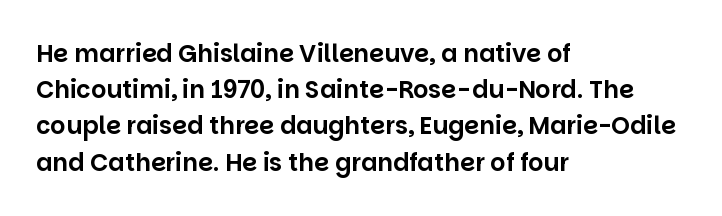
Leading: standard. Ascenders rise straight up at ninety degrees. Nobody drew a line under any word here. Here the glyphs are tracked normally, forming tight word shapes. All the whitespace from short lines collects on the right.
